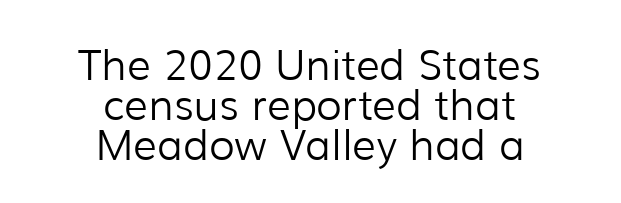
{"serif": "no", "italic": "no", "bold": "no", "weight": "light", "width": "normal", "stroke_contrast": "low", "x_height": "medium", "monospaced": "no", "underline": "no", "align": "center", "line_spacing": "tight", "line_spacing_ratio": 0.95, "letter_spacing": "normal", "letter_spacing_em": 0.0, "glyph_px": 42}
